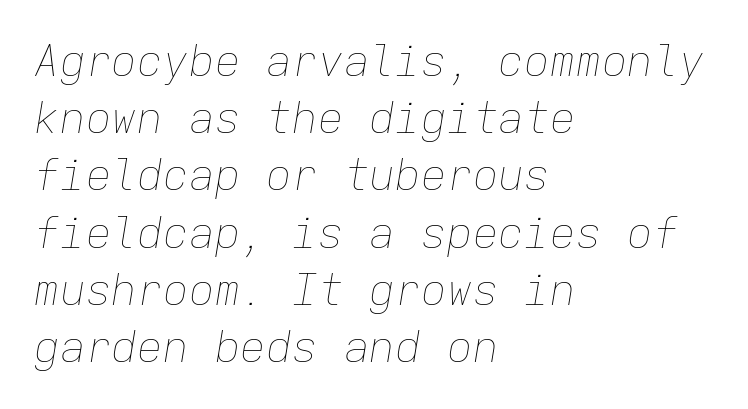
The image shows 43 px thin type, italic (leaning right), monospaced; set left-aligned, normal line spacing (1.33x), normal letter spacing, not underlined; low stroke contrast and a medium x-height.
